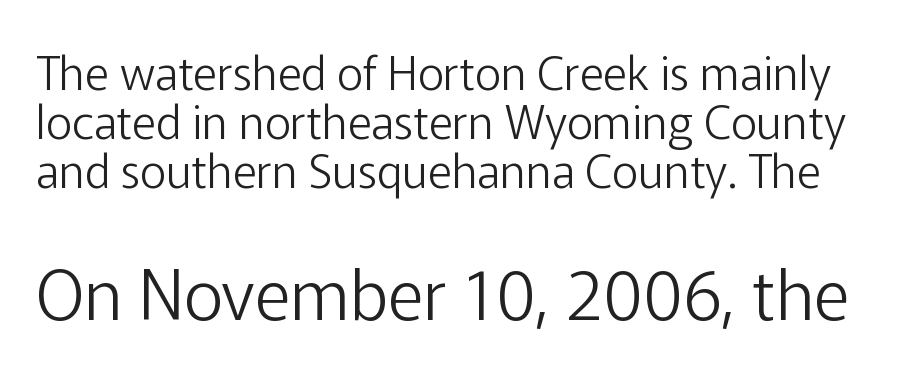
The image shows 69 px light sans-serif type, upright; set tight line spacing (1.07x), normal letter spacing, not underlined; the second (bottom) block is 1.5x larger; low stroke contrast and a medium x-height.
